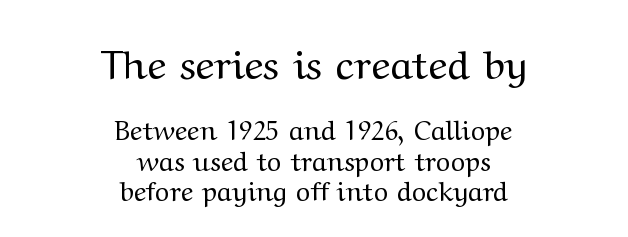
Q: Is the text bold? A: No.
Q: Is the text italic (slanted)? A: No, it is upright.
Q: Is the typeface a serif or a sans-serif typeface? A: Serif.
Q: Is the text underlined? A: No.
Q: How is the paragraph aligned? A: Centered.
Q: Is the spacing between letters normal or unusually wide? A: Normal.
Q: Is the spacing between lines tight, normal or loose? A: Tight.
Q: Which block of text is set in a larger size, the first (top) or the second (bottom)? A: The first (top) one.
Q: Width (condensed, normal, or wide)? A: Wide.
Q: Stroke contrast? A: Medium.
Q: x-height? A: Medium.
Q: Monospaced? A: No.
